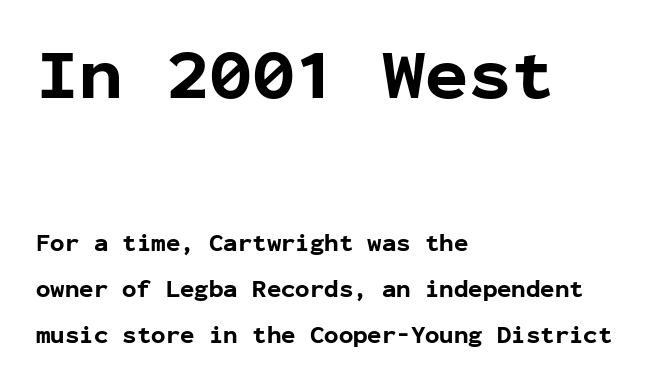
{"serif": "no", "italic": "no", "bold": "yes", "weight": "bold", "width": "normal", "stroke_contrast": "low", "x_height": "medium", "monospaced": "yes", "underline": "no", "align": "left", "line_spacing": "loose", "line_spacing_ratio": 1.9, "letter_spacing": "normal", "letter_spacing_em": 0.0, "larger_block": "first", "size_ratio": 3.0, "glyph_px": 72}
